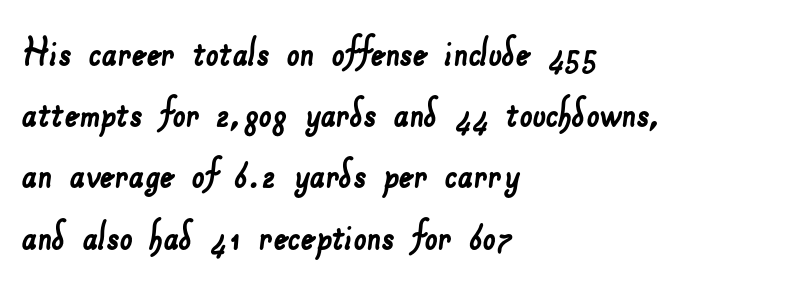
Varying glyph widths throughout — classic text-font behaviour. Line spacing here is normal. The space beneath each line is pristine and unruled. Short note: letters normally spaced. Typographically, this falls in the sans-serif category.
